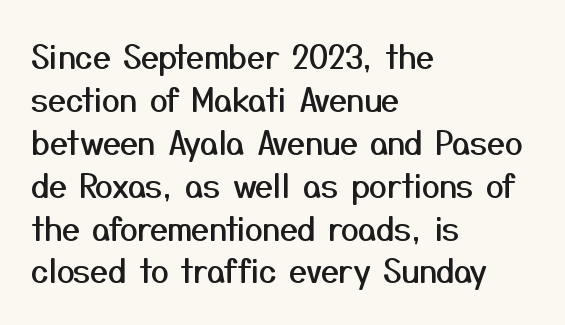
The image shows 32 px sans-serif type, upright; set left-aligned, normal line spacing (1.34x), normal letter spacing, not underlined; medium stroke contrast and a medium x-height.
